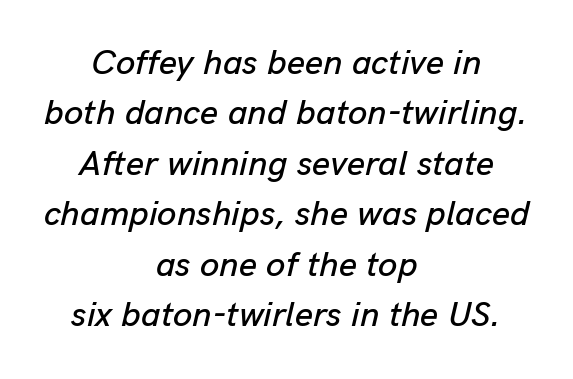
Decoration check: the copy has no underline. The gaps between neighbouring characters are ordinary and unremarkable. These lines were composed using italics. Evenly set lines give the paragraph a standard silhouette. Centered paragraph, ragged on both sides. Note the varied advance widths — an 'i' is clearly narrower than an 'm'.
